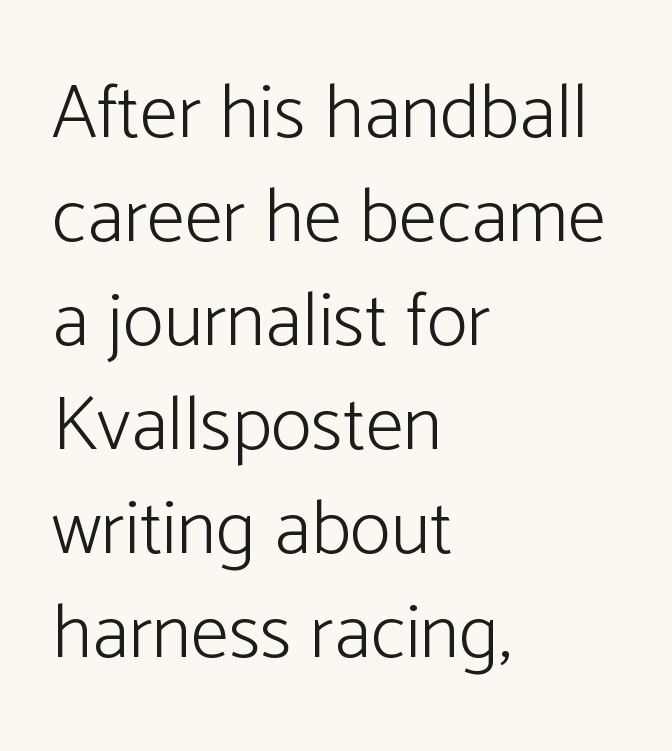
The image shows 77 px light sans-serif type, upright; set left-aligned, normal line spacing (1.35x), normal letter spacing, not underlined; low stroke contrast and a medium x-height.
